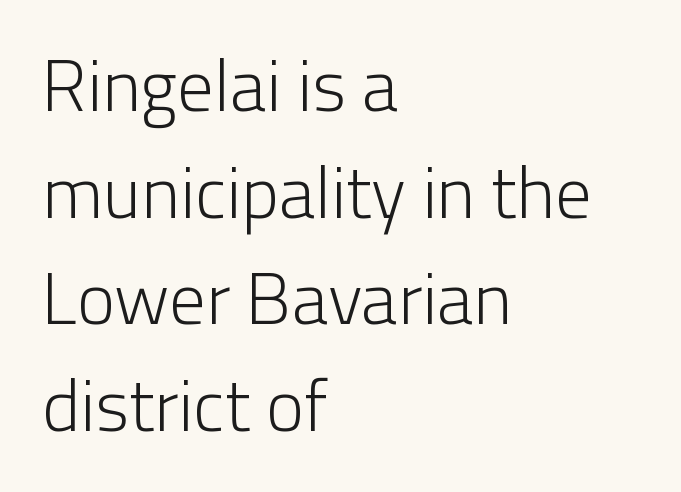
Q: Is the text bold? A: No.
Q: Is the text italic (slanted)? A: No, it is upright.
Q: Is the typeface a serif or a sans-serif typeface? A: Sans-serif.
Q: Is the text underlined? A: No.
Q: How is the paragraph aligned? A: Left-aligned.
Q: Is the spacing between letters normal or unusually wide? A: Normal.
Q: Is the spacing between lines tight, normal or loose? A: Normal.
Q: Width (condensed, normal, or wide)? A: Normal.
Q: Stroke contrast? A: Low.
Q: x-height? A: Medium.
Q: Monospaced? A: No.
